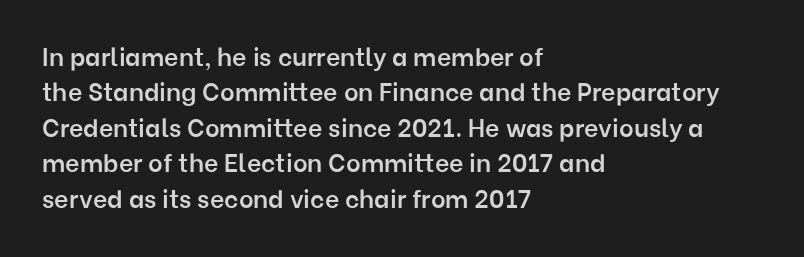
Q: Is the text bold? A: Semi-bold.
Q: Is the text italic (slanted)? A: No, it is upright.
Q: Is the text underlined? A: No.
Q: How is the paragraph aligned? A: Left-aligned.
Q: Is the spacing between letters normal or unusually wide? A: Normal.
Q: Is the spacing between lines tight, normal or loose? A: Normal.
